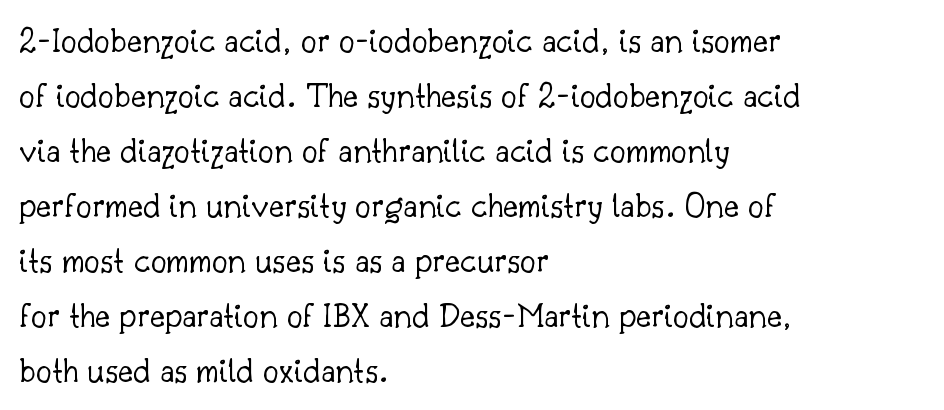
The image shows 36 px light type, upright; set left-aligned, normal line spacing (1.53x), normal letter spacing, not underlined; low stroke contrast and a small x-height.
